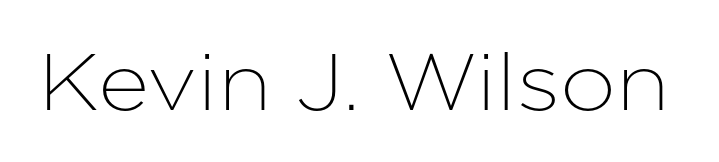
The image shows 80 px sans-serif type, upright; set normal letter spacing, not underlined; low stroke contrast and a medium x-height.
